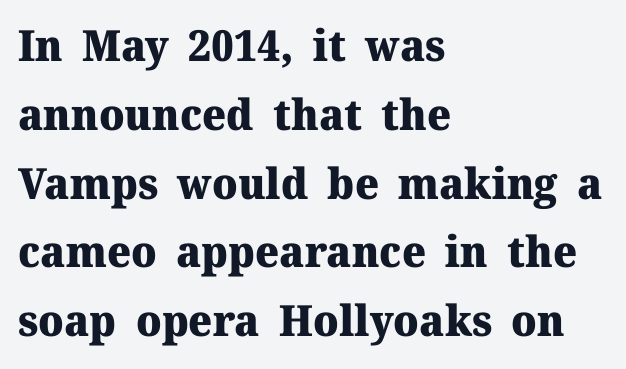
Q: Is the text bold? A: Yes.
Q: Is the text italic (slanted)? A: No, it is upright.
Q: Is the typeface a serif or a sans-serif typeface? A: Serif.
Q: Is the text underlined? A: No.
Q: How is the paragraph aligned? A: Left-aligned.
Q: Is the spacing between letters normal or unusually wide? A: Normal.
Q: Is the spacing between lines tight, normal or loose? A: Normal.
Q: Width (condensed, normal, or wide)? A: Normal.
Q: Stroke contrast? A: Medium.
Q: x-height? A: Medium.
Q: Monospaced? A: No.
